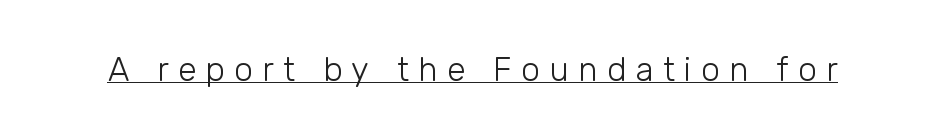
This is sans-serif lettering, the kind often seen on screens and signage. Someone cranked the tracking dial way up on this one. Every word sits above its own underline. Think of a printed novel: that variable character pitch is what you see here. The typeface has the unassuming heft of standard copy or less.
